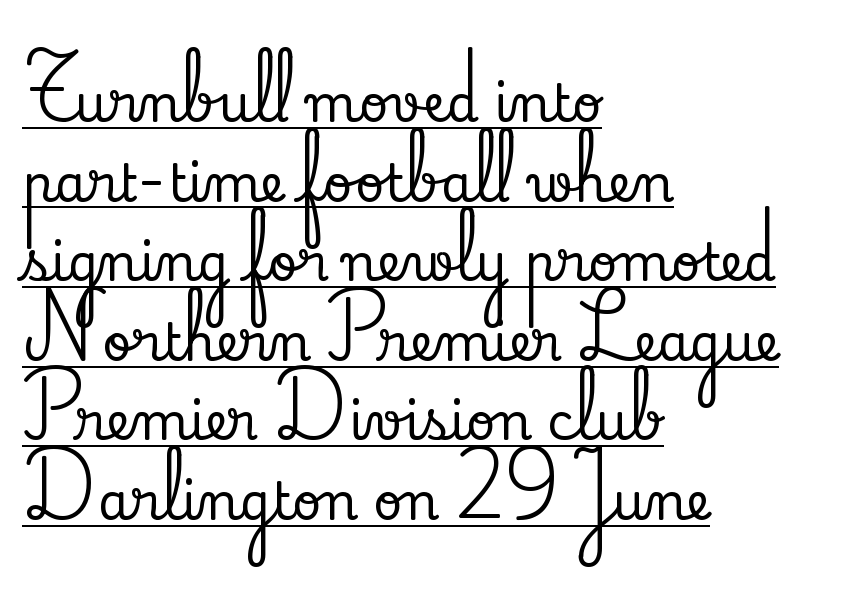
Normally led — the rows are evenly, conventionally spaced. Little horizontal feet cap the strokes, marking this as serif type. This sample uses plain, unmodified letter spacing. Is this a fixed-width face? No — the glyphs have proportional, varying widths. One-word summary of the alignment: left.
